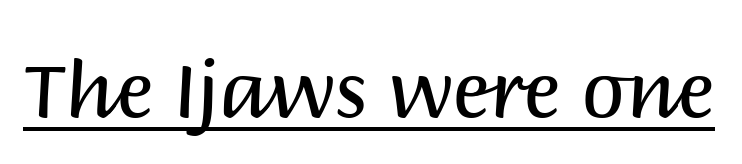
Q: Is the text bold? A: No.
Q: Is the text italic (slanted)? A: Yes.
Q: Is the typeface a serif or a sans-serif typeface? A: Sans-serif.
Q: Is the text underlined? A: Yes.
Q: Is the spacing between letters normal or unusually wide? A: Normal.
Q: Width (condensed, normal, or wide)? A: Normal.
Q: Stroke contrast? A: Medium.
Q: x-height? A: Large.
Q: Monospaced? A: No.
